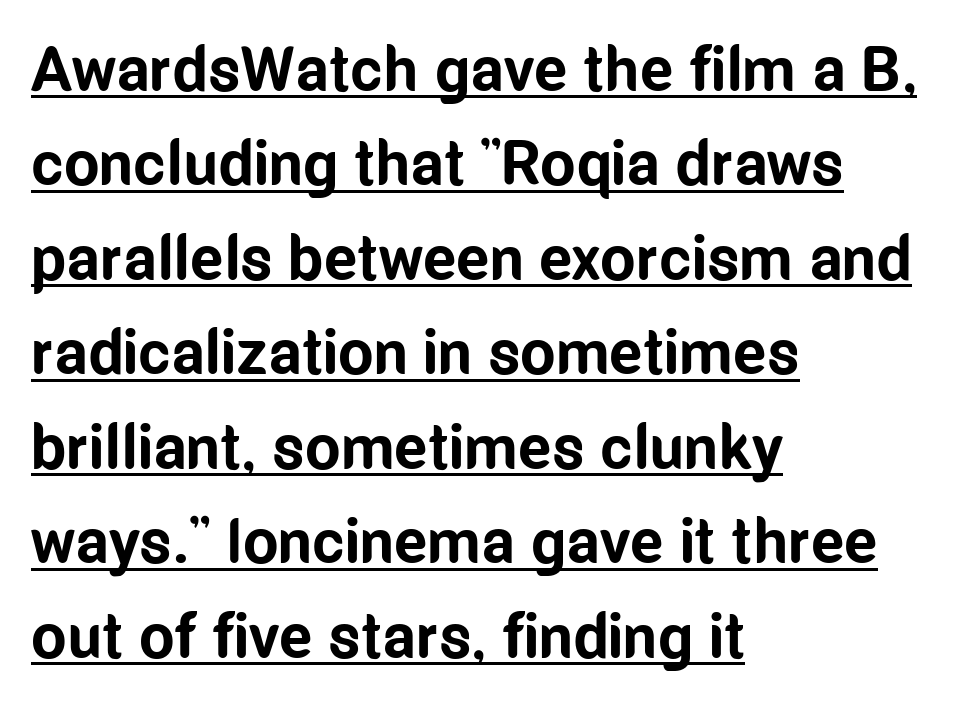
The image shows 63 px bold, condensed sans-serif type, upright; set left-aligned, normal line spacing (1.5x), normal letter spacing, underlined; low stroke contrast and a medium x-height.
